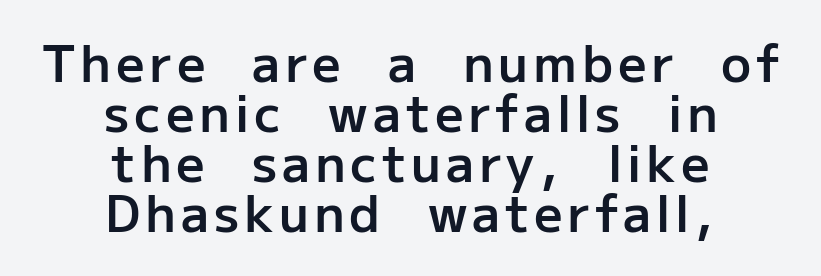
In terms of leading, this rendering errs on the cramped side. Alignment: centered. This sample uses a sans-serif face. Stroke thickness is moderately raised; the sample reads as semibold. Is this a fixed-width face? No — the glyphs have proportional, varying widths. Descenders are the only things crossing below the line.
